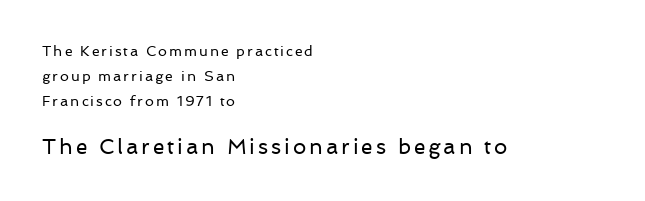
On a weight scale, this lands at 450 or below. Rendered with straight, roman letterforms. Casual observation: everything's shoved over to the left. If you squint, the bottom block still reads clearly — it's the larger of the two.
